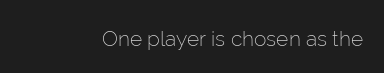
{"italic": "no", "bold": "no", "underline": "no", "letter_spacing": "normal", "letter_spacing_em": 0.0, "glyph_px": 21}
